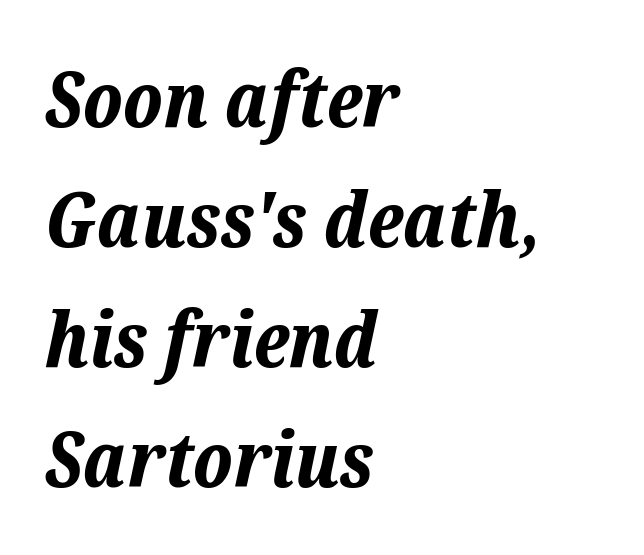
Q: Is the text bold? A: Yes.
Q: Is the text italic (slanted)? A: Yes, it leans right by about 12 degrees.
Q: Is the text underlined? A: No.
Q: How is the paragraph aligned? A: Left-aligned.
Q: Is the spacing between letters normal or unusually wide? A: Normal.
Q: Is the spacing between lines tight, normal or loose? A: Normal.
Q: Width (condensed, normal, or wide)? A: Normal.
Q: Stroke contrast? A: Low.
Q: x-height? A: Medium.
Q: Monospaced? A: No.
